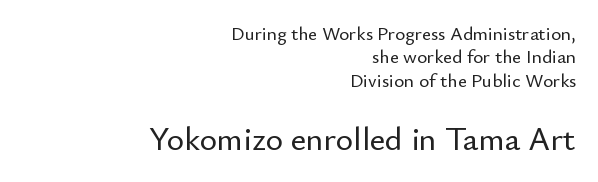
The image shows 33 px sans-serif type, upright; set right-aligned, line spacing 1.23x, normal letter spacing, not underlined; the second (bottom) block is 1.74x larger; low stroke contrast and a small x-height.
